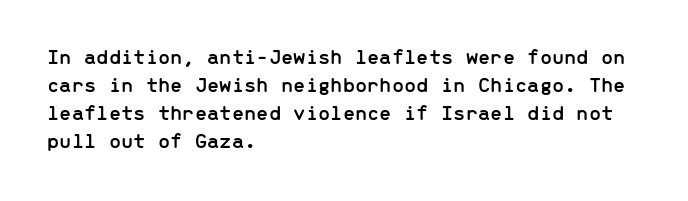
{"italic": "no", "underline": "no", "align": "left", "line_spacing": "normal", "line_spacing_ratio": 1.27, "letter_spacing": "normal", "letter_spacing_em": 0.0, "glyph_px": 22}
